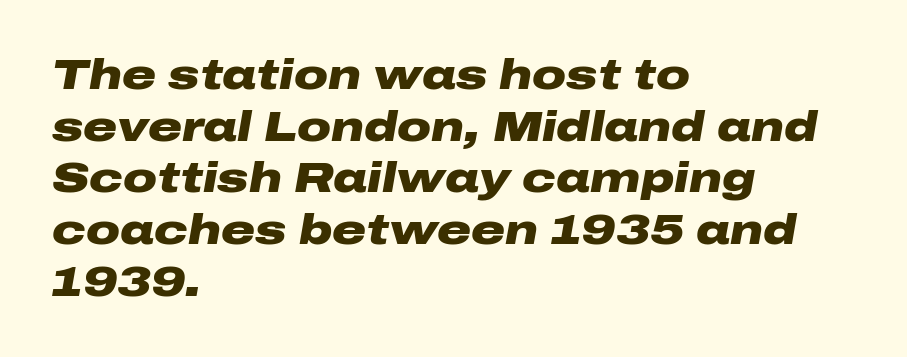
{"italic": "yes", "lean": "right", "slant_degrees": 10, "bold": "yes", "weight": "heavy", "width": "wide", "stroke_contrast": "low", "x_height": "medium", "monospaced": "no", "underline": "no", "align": "left", "line_spacing_ratio": 1.23, "letter_spacing": "normal", "letter_spacing_em": 0.0, "glyph_px": 42}
